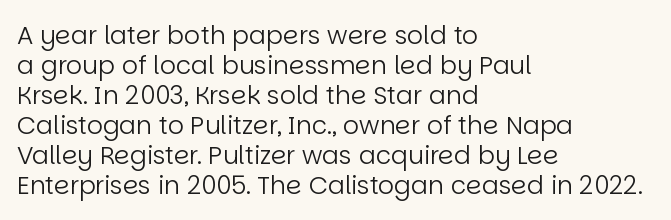
The image shows 25 px text type, upright; set left-aligned, line spacing 1.2x, normal letter spacing, not underlined.
